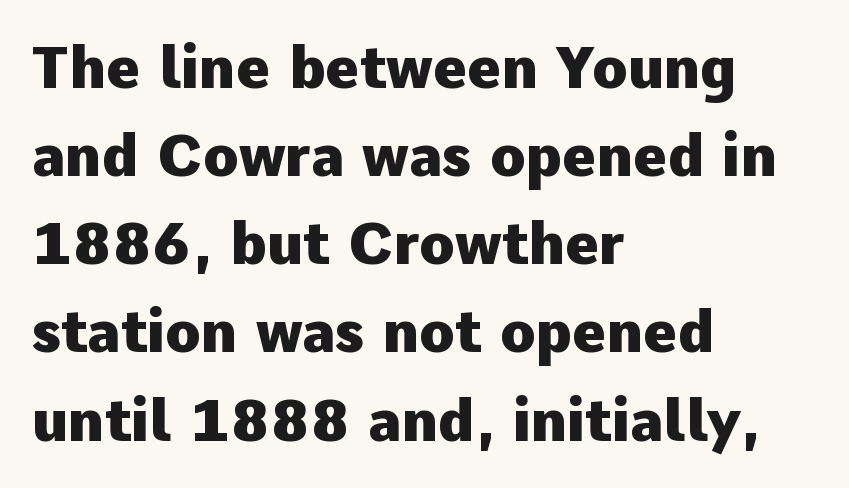
The image shows 58 px heavy sans-serif type, upright; set left-aligned, normal line spacing (1.52x), normal letter spacing, not underlined; low stroke contrast and a medium x-height.
